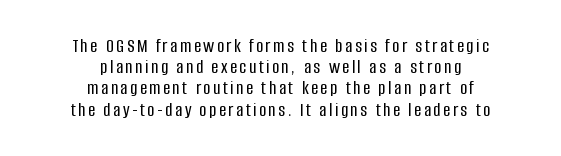
These lines stack symmetrically, like a column narrowing and widening about its center. Letters rest on an invisible, unmarked baseline. Posture: straight, roman, zero tilt. The passage shown stacks its lines with hardly any gap.
